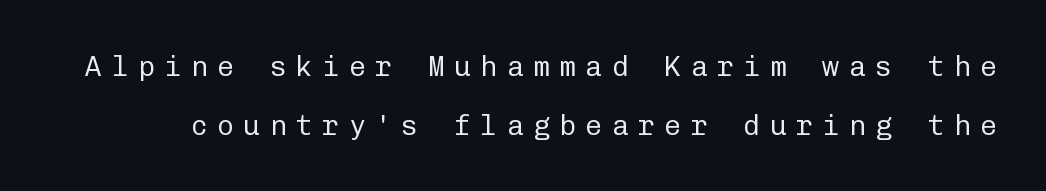
The image shows 28 px regular-weight sans-serif type, upright, monospaced; set loose line spacing (2.09x), unusually wide letter spacing (+0.34 em), not underlined; low stroke contrast and a medium x-height.
